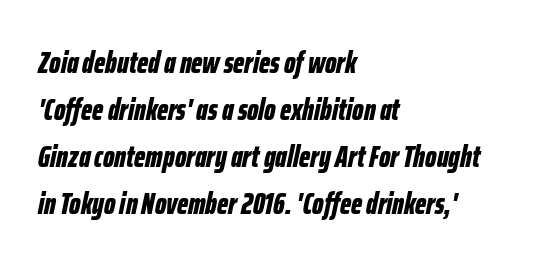
{"italic": "yes", "lean": "right", "slant_degrees": 12, "bold": "yes", "weight": "bold", "width": "condensed", "stroke_contrast": "low", "x_height": "medium", "monospaced": "no", "underline": "no", "align": "left", "line_spacing": "normal", "line_spacing_ratio": 1.57, "letter_spacing": "normal", "letter_spacing_em": 0.0, "glyph_px": 30}
